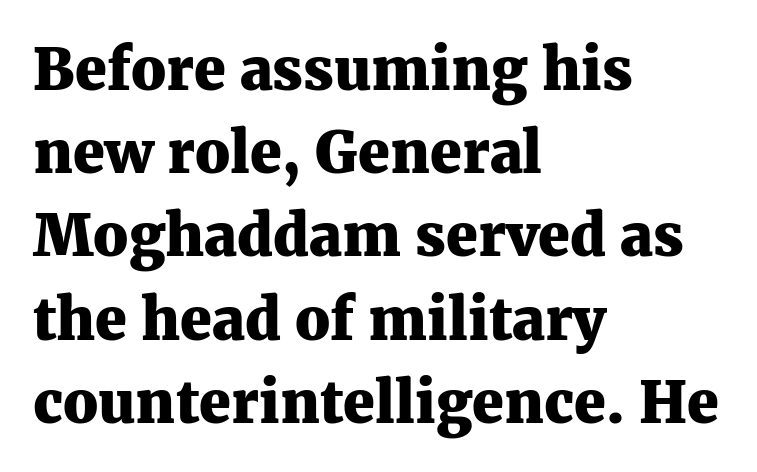
The image shows 57 px heavy serif type, upright; set left-aligned, normal line spacing (1.46x), normal letter spacing, not underlined; medium stroke contrast and a medium x-height.
